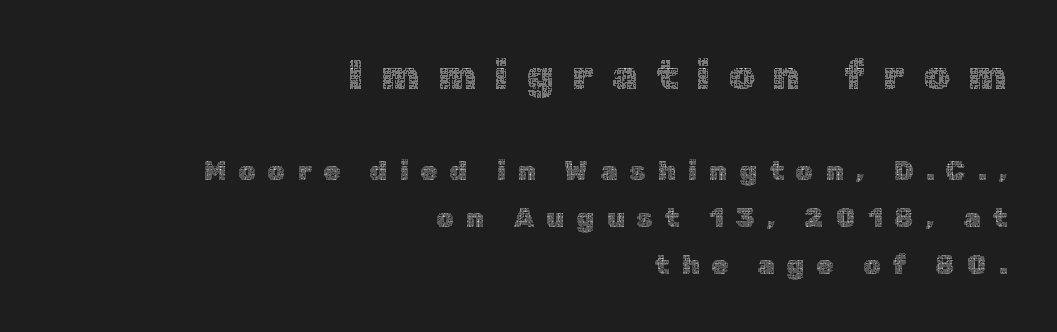
The image shows 41 px thin type, upright; set right-aligned, line spacing 1.74x, unusually wide letter spacing (+0.45 em), not underlined; the first (top) block is 1.52x larger; a medium x-height.
